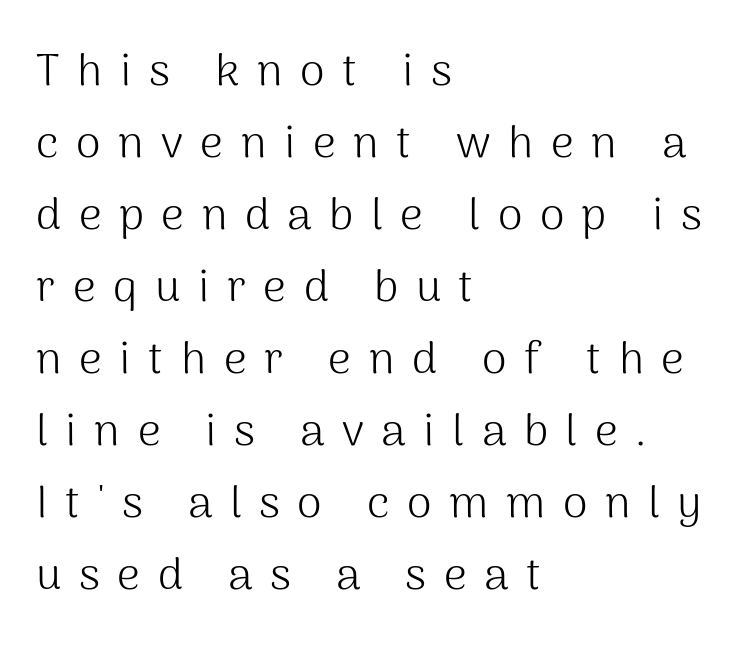
Q: Is the text bold? A: No.
Q: Is the text italic (slanted)? A: No, it is upright.
Q: Is the typeface a serif or a sans-serif typeface? A: Sans-serif.
Q: Is the text underlined? A: No.
Q: How is the paragraph aligned? A: Left-aligned.
Q: Is the spacing between letters normal or unusually wide? A: Unusually wide.
Q: Is the spacing between lines tight, normal or loose? A: Normal.
Q: Width (condensed, normal, or wide)? A: Normal.
Q: Stroke contrast? A: Medium.
Q: x-height? A: Medium.
Q: Monospaced? A: No.
